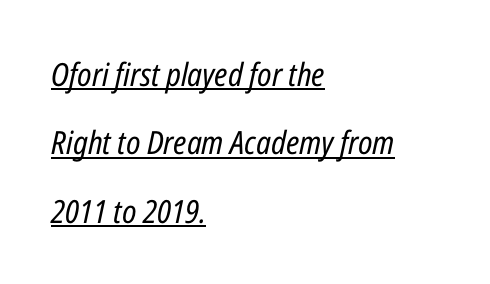
{"italic": "yes", "lean": "right", "slant_degrees": 12, "bold": "no", "weight": "regular", "width": "condensed", "stroke_contrast": "low", "x_height": "medium", "monospaced": "no", "underline": "yes", "align": "left", "line_spacing": "loose", "line_spacing_ratio": 2.14, "letter_spacing": "normal", "letter_spacing_em": 0.0, "glyph_px": 32}
